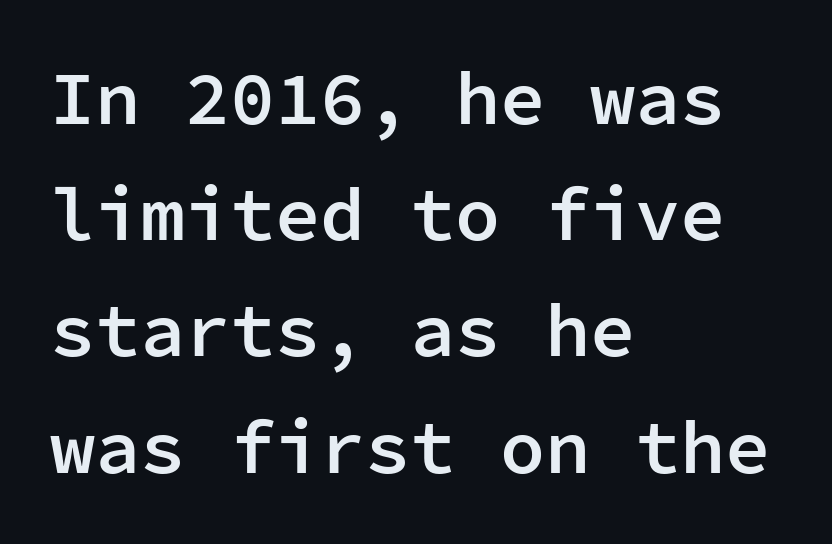
Fixed-width glyphs throughout — classic coding-font behaviour. It's the straight-up-and-down kind of type. A classic flush-left, rag-right setting is used for this passage. Is the letter spacing exaggerated? No — it looks like the ordinary default. One glance says typical: line gaps are just what's usual. The foot of each line stays bare and open.
